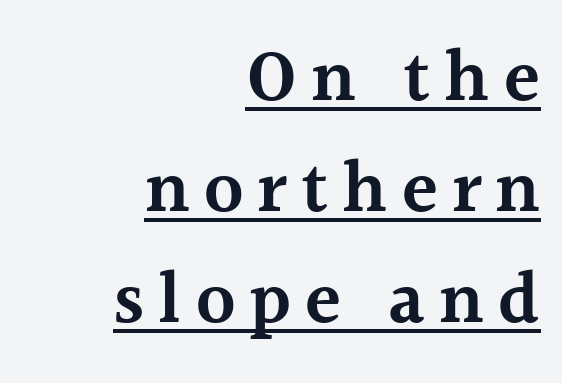
The image shows 74 px semibold serif type, upright; set right-aligned, normal line spacing (1.5x), underlined; a medium x-height.
